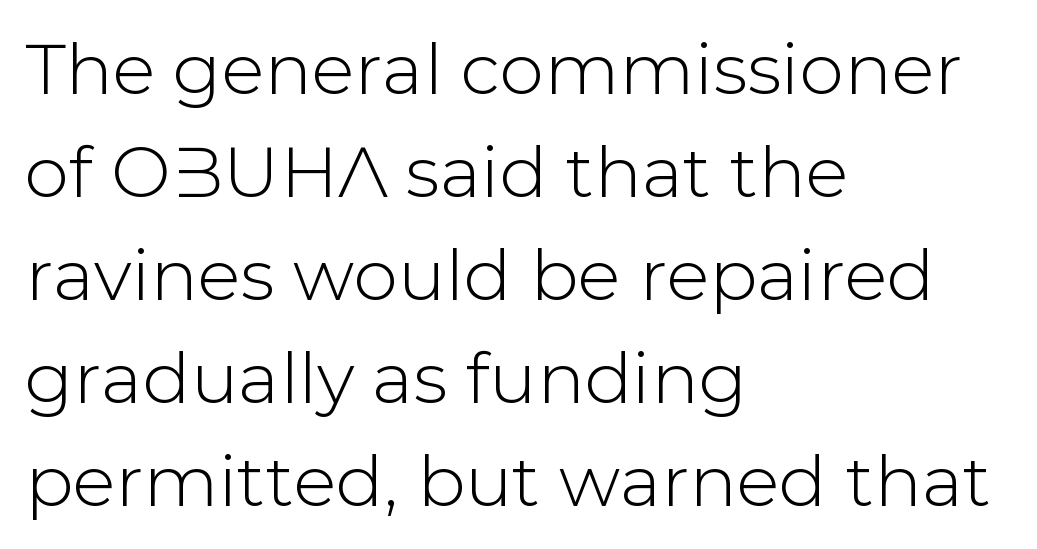
The line texture is even and compact thanks to regular tracking. Only glyphs here, with clear space below each row. Proportional: the letters do not fall into vertical columns. The rag falls on the right side of this text block. Check where the strokes stop: nothing finishes them off — pure sans.
